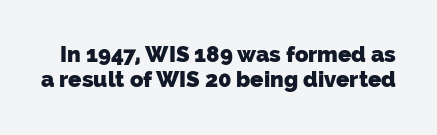
Q: Is the text bold? A: Yes.
Q: Is the text underlined? A: No.
Q: Is the spacing between letters normal or unusually wide? A: Normal.
Q: Is the spacing between lines tight, normal or loose? A: Tight.
